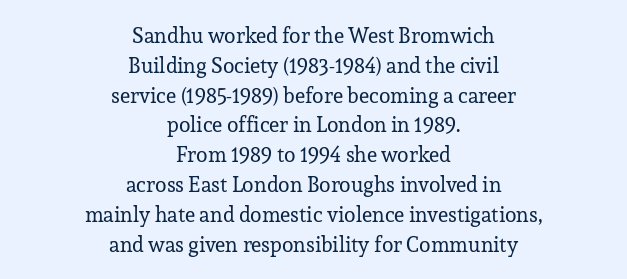
The image shows 21 px text type, upright; set centered, normal line spacing (1.42x), normal letter spacing, not underlined.
